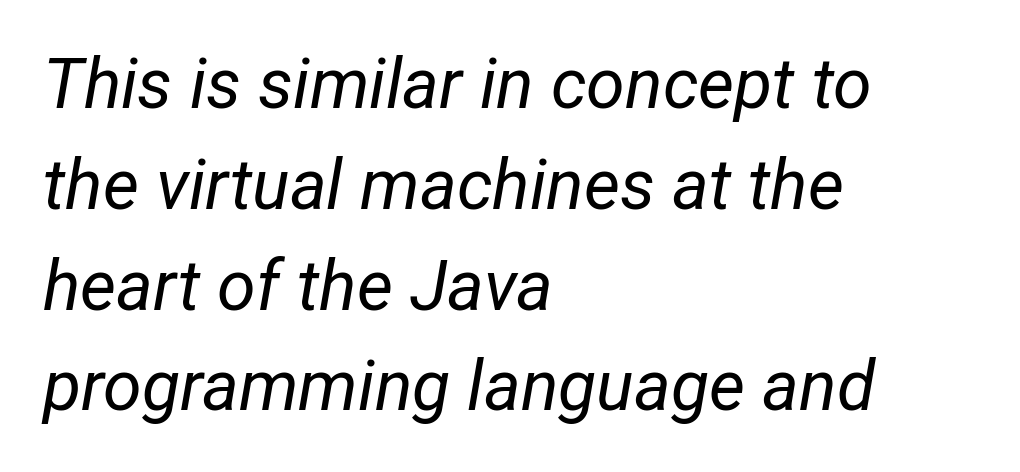
{"italic": "yes", "lean": "right", "slant_degrees": 12, "bold": "no", "weight": "regular", "width": "condensed", "stroke_contrast": "low", "x_height": "medium", "monospaced": "no", "underline": "no", "align": "left", "line_spacing": "normal", "line_spacing_ratio": 1.44, "letter_spacing": "normal", "letter_spacing_em": 0.0, "glyph_px": 70}
